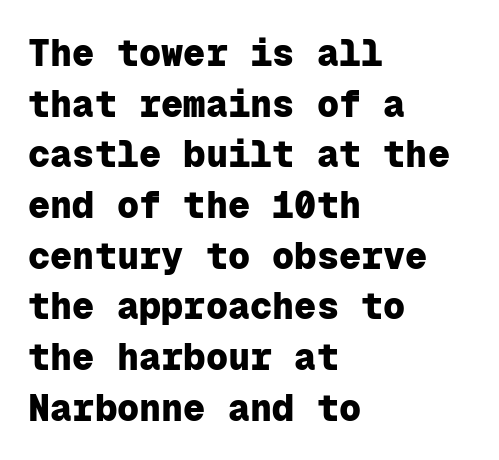
The image shows 37 px heavy sans-serif type, upright, monospaced; set left-aligned, normal line spacing (1.37x), normal letter spacing, not underlined; low stroke contrast and a medium x-height.
